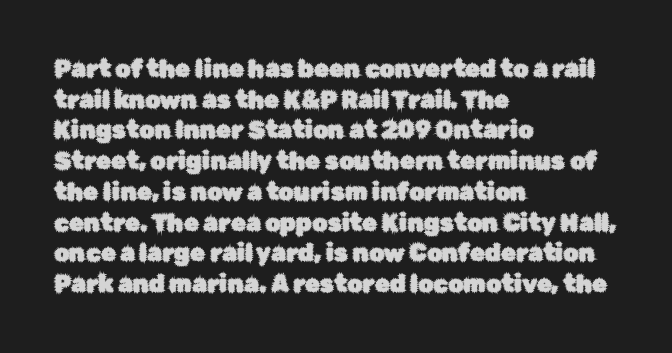
The image shows 24 px text type, upright; set left-aligned, normal line spacing (1.28x), normal letter spacing, not underlined.
